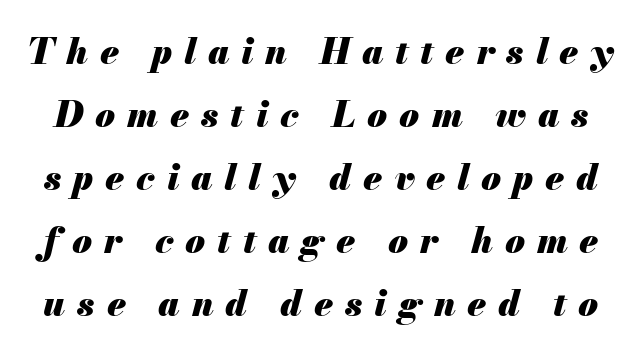
{"italic": "yes", "lean": "right", "slant_degrees": 13, "bold": "yes", "weight": "heavy", "width": "normal", "stroke_contrast": "medium", "x_height": "small", "monospaced": "no", "underline": "no", "line_spacing_ratio": 1.75, "letter_spacing": "wide", "letter_spacing_em": 0.33, "glyph_px": 36}
